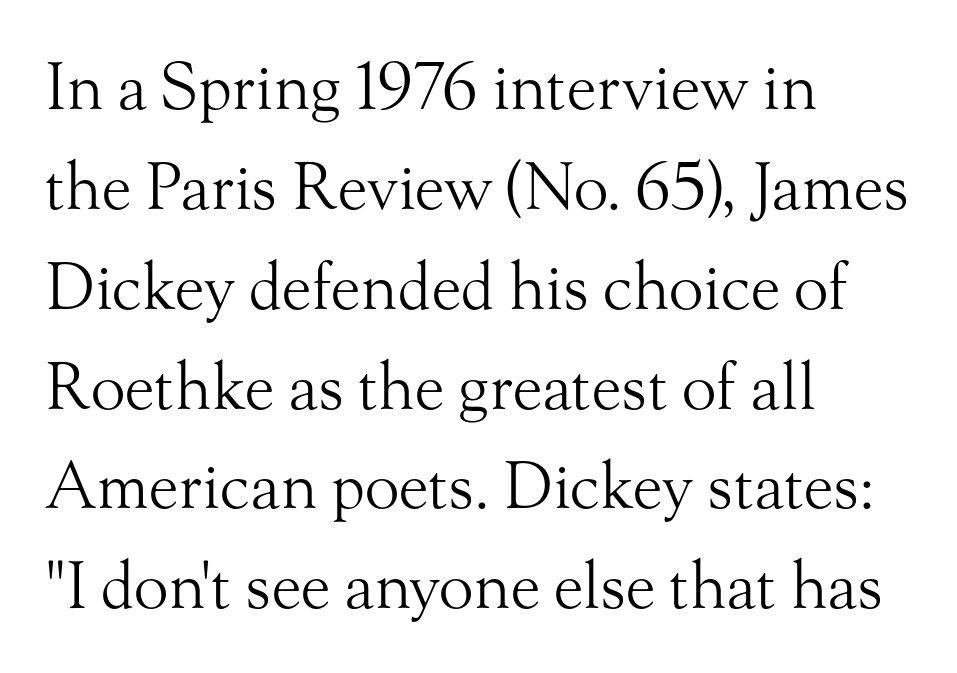
Q: Is the text bold? A: No.
Q: Is the text italic (slanted)? A: No, it is upright.
Q: Is the typeface a serif or a sans-serif typeface? A: Serif.
Q: Is the text underlined? A: No.
Q: How is the paragraph aligned? A: Left-aligned.
Q: Is the spacing between letters normal or unusually wide? A: Normal.
Q: Is the spacing between lines tight, normal or loose? A: Normal.
Q: Width (condensed, normal, or wide)? A: Normal.
Q: Stroke contrast? A: Medium.
Q: x-height? A: Small.
Q: Monospaced? A: No.
